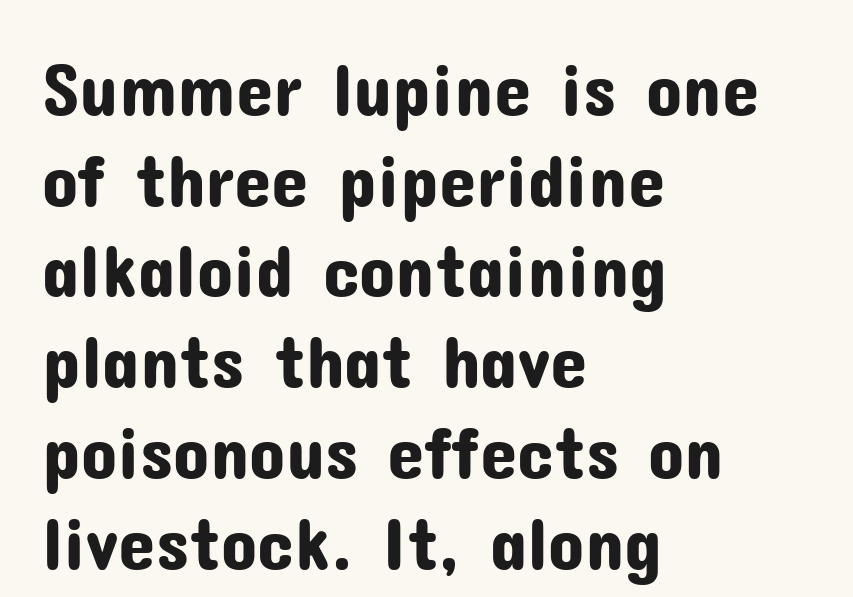
{"serif": "no", "italic": "no", "width": "normal", "stroke_contrast": "low", "x_height": "medium", "monospaced": "no", "underline": "no", "align": "left", "line_spacing_ratio": 1.21, "letter_spacing": "normal", "letter_spacing_em": 0.0, "glyph_px": 75}
